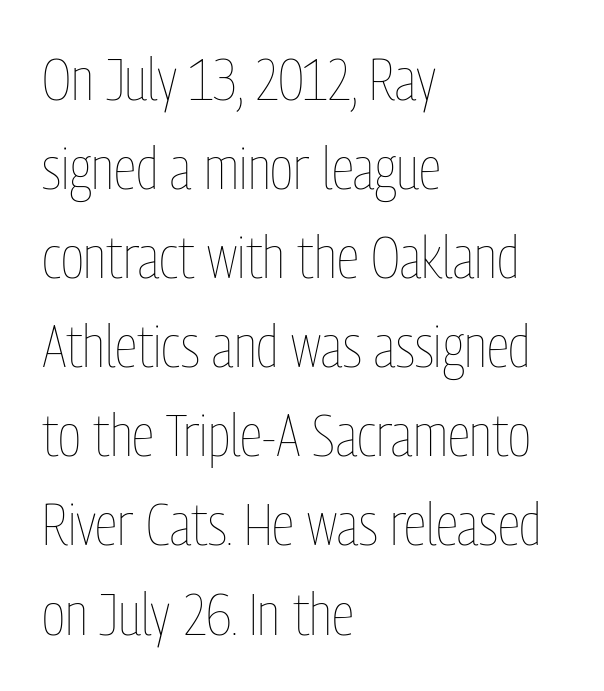
{"italic": "no", "bold": "no", "weight": "thin", "width": "condensed", "stroke_contrast": "low", "x_height": "medium", "monospaced": "no", "underline": "no", "align": "left", "line_spacing": "normal", "line_spacing_ratio": 1.51, "letter_spacing": "normal", "letter_spacing_em": 0.0, "glyph_px": 59}
